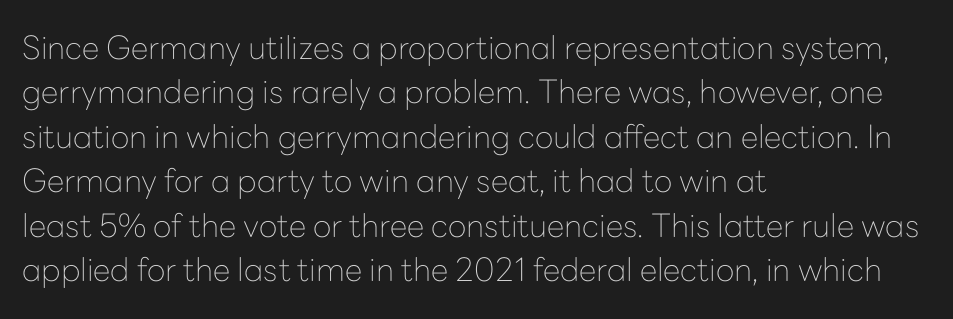
{"serif": "no", "italic": "no", "bold": "no", "weight": "thin", "width": "normal", "stroke_contrast": "low", "x_height": "medium", "monospaced": "no", "underline": "no", "align": "left", "line_spacing": "normal", "line_spacing_ratio": 1.39, "letter_spacing": "normal", "letter_spacing_em": 0.0, "glyph_px": 32}
